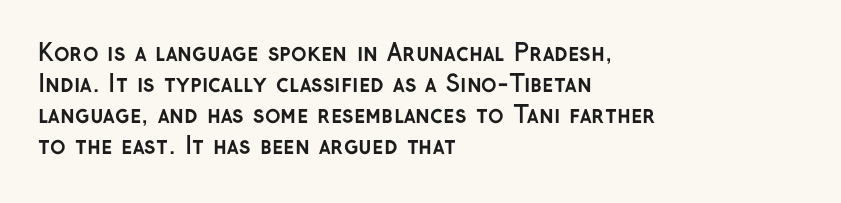
The image shows 23 px bold type, upright; set left-aligned, normal line spacing (1.35x), normal letter spacing, not underlined.
